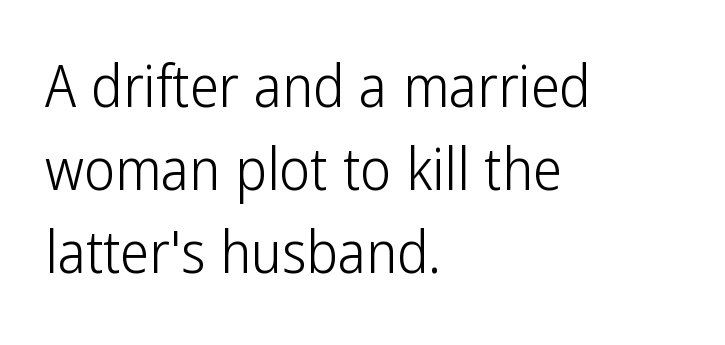
{"serif": "no", "italic": "no", "bold": "no", "weight": "light", "width": "condensed", "stroke_contrast": "low", "x_height": "medium", "monospaced": "no", "underline": "no", "align": "left", "line_spacing": "normal", "line_spacing_ratio": 1.43, "letter_spacing": "normal", "letter_spacing_em": 0.0, "glyph_px": 58}
